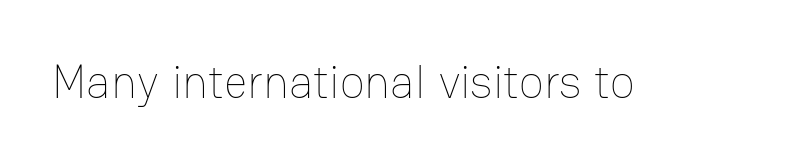
Default kerning and tracking; the words read as compact shapes. Compared with a typical body face, this is equally light or lighter still. Character widths vary here, with narrow letters taking less room than wide ones. Any mark beneath the type? The region is blank.
